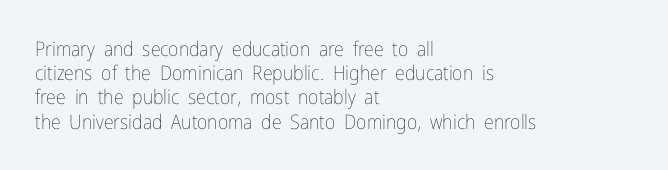
The image shows 20 px text type, upright; set left-aligned, line spacing 1.21x, normal letter spacing, not underlined.
